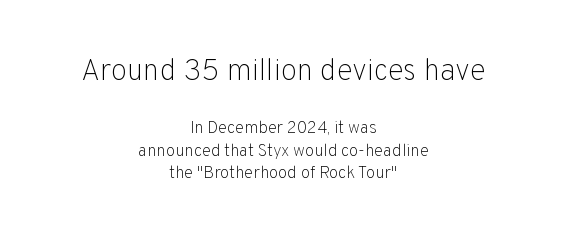
The image shows 30 px light sans-serif type, upright; set centered, normal line spacing (1.33x), normal letter spacing, not underlined; the first (top) block is 1.76x larger; low stroke contrast and a medium x-height.
